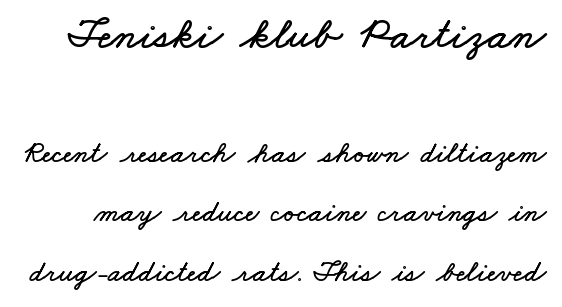
Q: Is the text underlined? A: No.
Q: Is the spacing between letters normal or unusually wide? A: Normal.
Q: Is the spacing between lines tight, normal or loose? A: Loose.
Q: Which block of text is set in a larger size, the first (top) or the second (bottom)? A: The first (top) one.
Q: Width (condensed, normal, or wide)? A: Wide.
Q: Stroke contrast? A: Low.
Q: x-height? A: Small.
Q: Monospaced? A: No.
